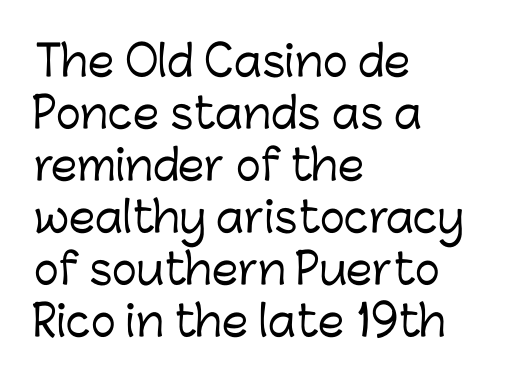
Q: Is the text italic (slanted)? A: No, it is upright.
Q: Is the typeface a serif or a sans-serif typeface? A: Sans-serif.
Q: Is the text underlined? A: No.
Q: How is the paragraph aligned? A: Left-aligned.
Q: Is the spacing between letters normal or unusually wide? A: Normal.
Q: Width (condensed, normal, or wide)? A: Normal.
Q: Stroke contrast? A: Low.
Q: x-height? A: Medium.
Q: Monospaced? A: No.
